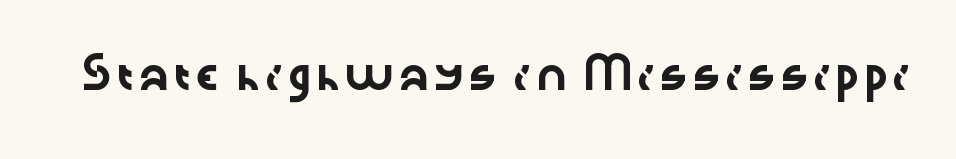
{"serif": "no", "italic": "no", "width": "wide", "stroke_contrast": "low", "x_height": "medium", "monospaced": "no", "underline": "no", "letter_spacing": "normal", "letter_spacing_em": 0.0, "glyph_px": 30}
